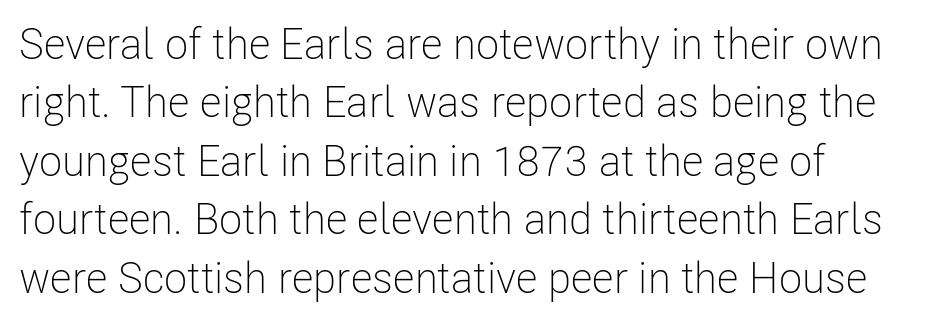
Q: Is the text bold? A: No.
Q: Is the text italic (slanted)? A: No, it is upright.
Q: Is the typeface a serif or a sans-serif typeface? A: Sans-serif.
Q: Is the text underlined? A: No.
Q: Is the spacing between letters normal or unusually wide? A: Normal.
Q: Is the spacing between lines tight, normal or loose? A: Normal.
Q: Width (condensed, normal, or wide)? A: Condensed.
Q: Stroke contrast? A: Low.
Q: x-height? A: Medium.
Q: Monospaced? A: No.
